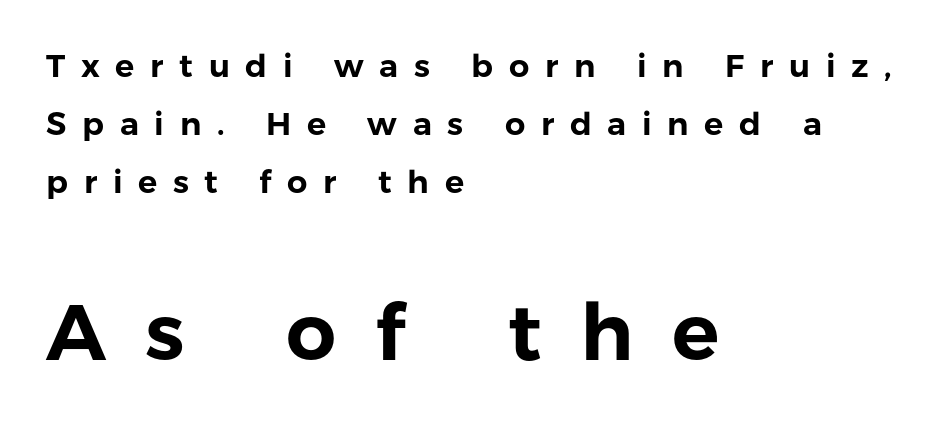
The image shows 79 px sans-serif type, upright; set left-aligned, line spacing 1.81x, unusually wide letter spacing (+0.49 em), not underlined; the second (bottom) block is 2.47x larger; low stroke contrast and a medium x-height.
